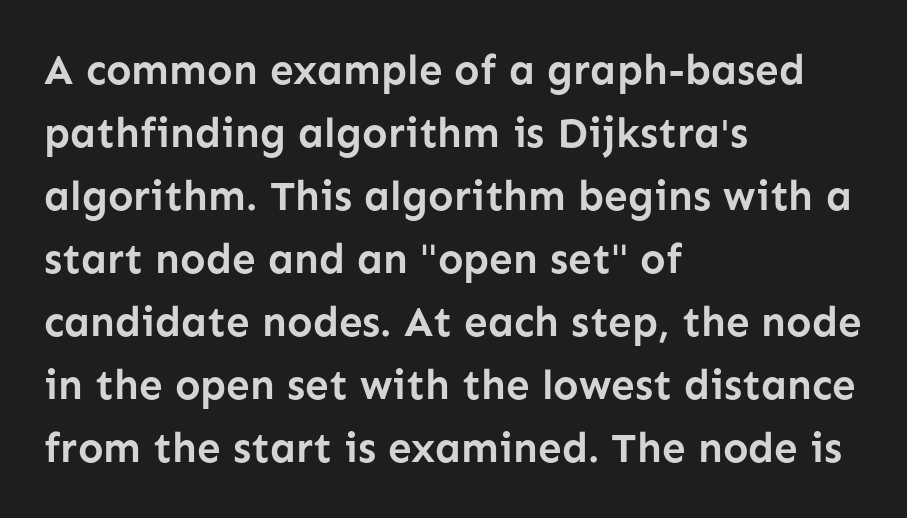
Q: Is the text bold? A: Yes.
Q: Is the text italic (slanted)? A: No, it is upright.
Q: Is the typeface a serif or a sans-serif typeface? A: Sans-serif.
Q: Is the text underlined? A: No.
Q: How is the paragraph aligned? A: Left-aligned.
Q: Is the spacing between letters normal or unusually wide? A: Normal.
Q: Is the spacing between lines tight, normal or loose? A: Normal.
Q: Width (condensed, normal, or wide)? A: Normal.
Q: Stroke contrast? A: Low.
Q: x-height? A: Medium.
Q: Monospaced? A: No.
